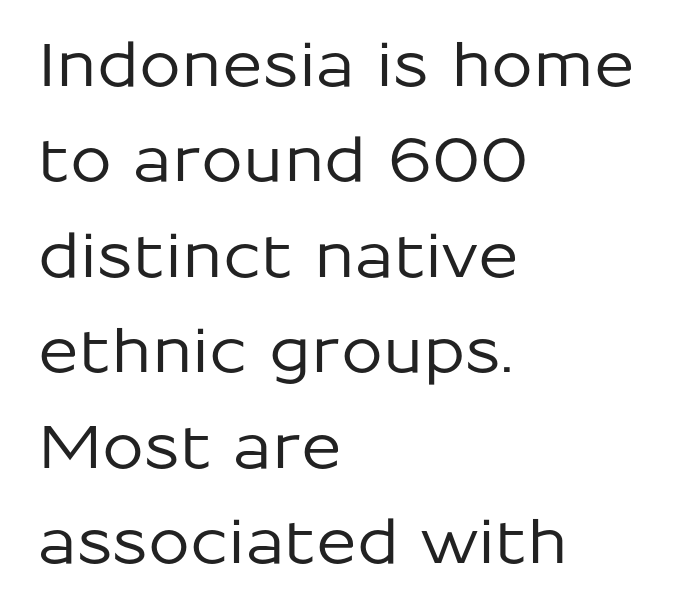
A typesetter would label this face a sans. Character widths vary here, with narrow letters taking less room than wide ones. The lines in this sample share a left origin and differ only in where they stop. The leading is moderate, giving the passage an even texture. Unlike italic type, these characters show no tilt at all.
